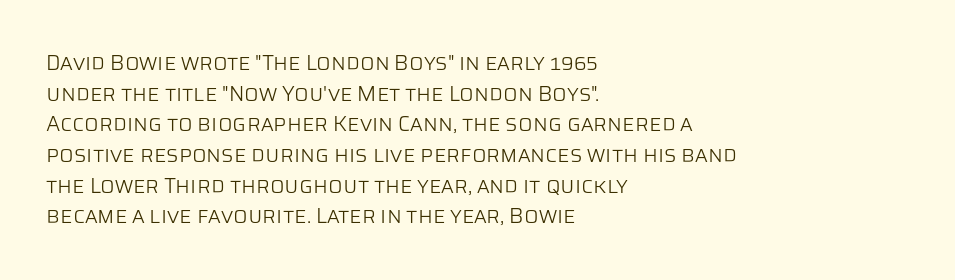
{"italic": "no", "bold": "no", "underline": "no", "align": "left", "line_spacing": "normal", "line_spacing_ratio": 1.46, "letter_spacing": "normal", "letter_spacing_em": 0.0, "glyph_px": 21}
